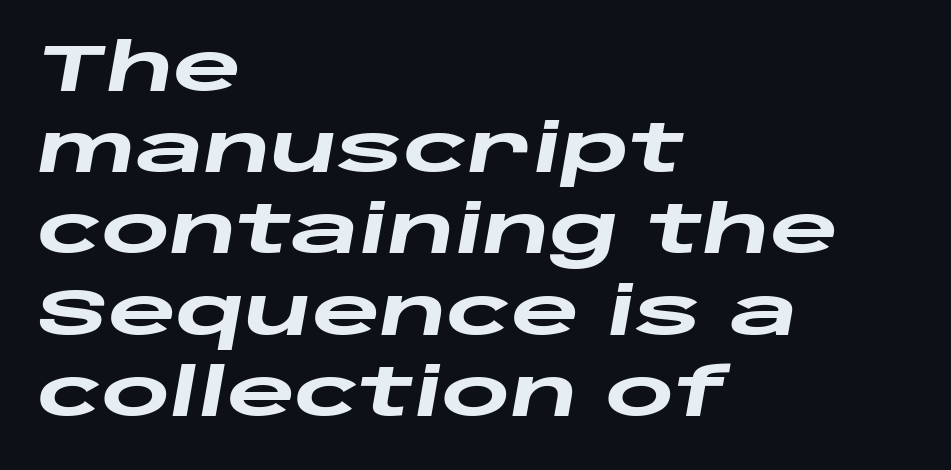
{"italic": "yes", "lean": "right", "slant_degrees": 10, "bold": "yes", "weight": "heavy", "width": "wide", "stroke_contrast": "low", "x_height": "large", "monospaced": "no", "underline": "no", "align": "left", "line_spacing_ratio": 1.23, "letter_spacing": "normal", "letter_spacing_em": 0.0, "glyph_px": 66}
